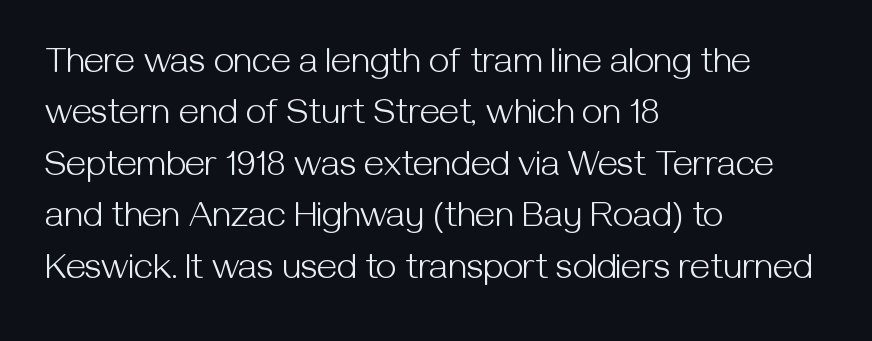
{"serif": "no", "italic": "no", "bold": "no", "weight": "light", "width": "normal", "stroke_contrast": "medium", "x_height": "medium", "monospaced": "no", "underline": "no", "align": "left", "line_spacing": "normal", "line_spacing_ratio": 1.43, "letter_spacing": "normal", "letter_spacing_em": 0.0, "glyph_px": 36}
